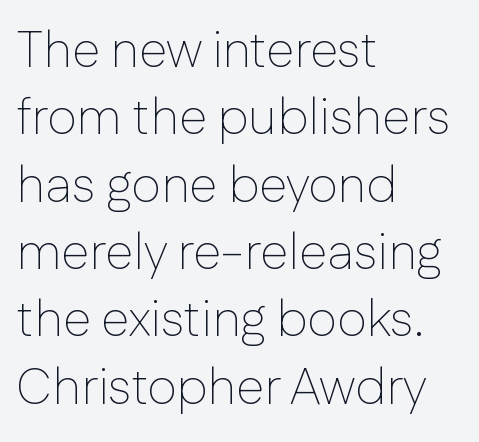
{"serif": "no", "italic": "no", "bold": "no", "weight": "thin", "width": "normal", "stroke_contrast": "low", "x_height": "medium", "monospaced": "no", "underline": "no", "align": "left", "line_spacing": "normal", "line_spacing_ratio": 1.32, "letter_spacing": "normal", "letter_spacing_em": 0.0, "glyph_px": 51}
